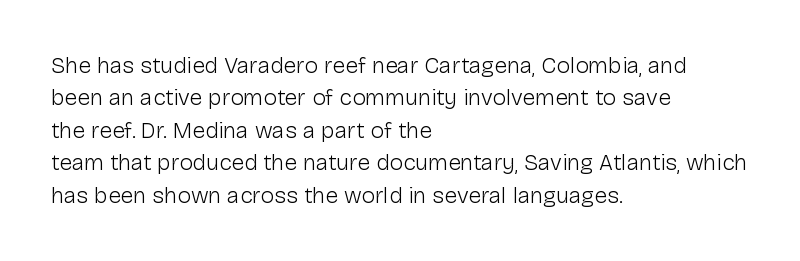
Q: Is the text bold? A: No.
Q: Is the text italic (slanted)? A: No, it is upright.
Q: Is the text underlined? A: No.
Q: How is the paragraph aligned? A: Left-aligned.
Q: Is the spacing between letters normal or unusually wide? A: Normal.
Q: Is the spacing between lines tight, normal or loose? A: Normal.
